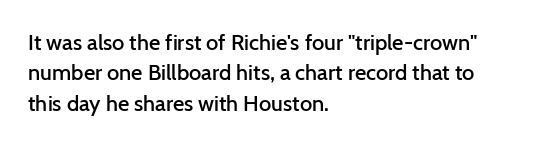
Q: Is the text bold? A: Semi-bold.
Q: Is the text italic (slanted)? A: No, it is upright.
Q: Is the text underlined? A: No.
Q: How is the paragraph aligned? A: Left-aligned.
Q: Is the spacing between letters normal or unusually wide? A: Normal.
Q: Is the spacing between lines tight, normal or loose? A: Normal.
